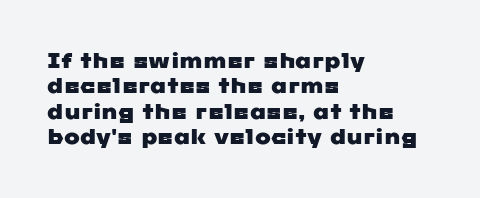
The gaps between neighbouring characters are ordinary and unremarkable. Anything drawn beneath the words? Only blank space. The rendering anchors every line to the left-hand side.
